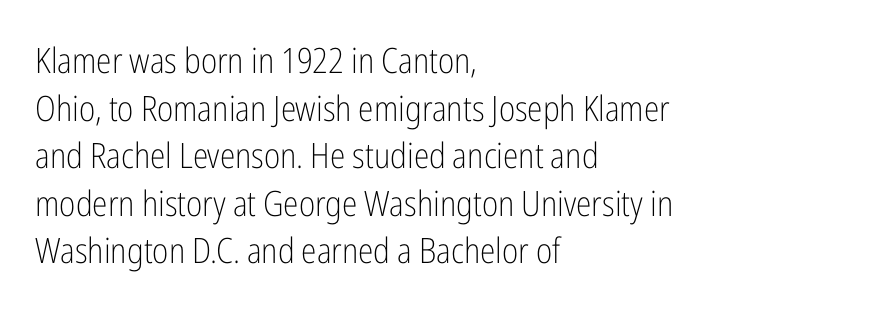
Q: Is the text bold? A: No.
Q: Is the text italic (slanted)? A: No, it is upright.
Q: Is the typeface a serif or a sans-serif typeface? A: Sans-serif.
Q: Is the text underlined? A: No.
Q: How is the paragraph aligned? A: Left-aligned.
Q: Is the spacing between letters normal or unusually wide? A: Normal.
Q: Is the spacing between lines tight, normal or loose? A: Normal.
Q: Width (condensed, normal, or wide)? A: Condensed.
Q: Stroke contrast? A: Low.
Q: x-height? A: Medium.
Q: Monospaced? A: No.
